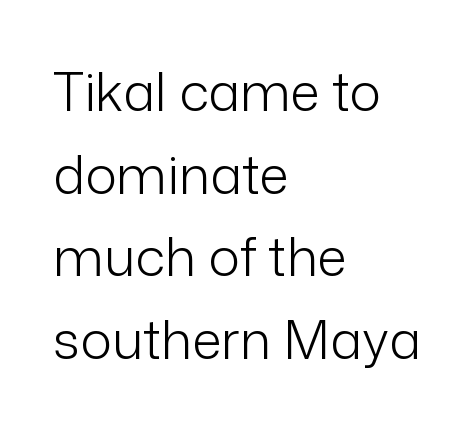
{"serif": "no", "italic": "no", "bold": "no", "weight": "light", "width": "normal", "stroke_contrast": "low", "x_height": "medium", "monospaced": "no", "underline": "no", "align": "left", "line_spacing": "normal", "line_spacing_ratio": 1.56, "letter_spacing": "normal", "letter_spacing_em": 0.0, "glyph_px": 53}
